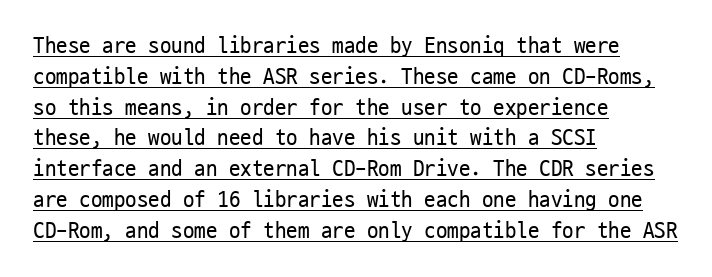
The image shows 23 px text type, upright; set left-aligned, normal line spacing (1.34x), normal letter spacing, underlined.
